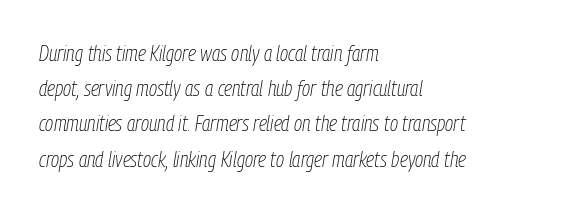
The image shows 22 px text type, italic (leaning right); set left-aligned, normal line spacing (1.6x), normal letter spacing, not underlined.
